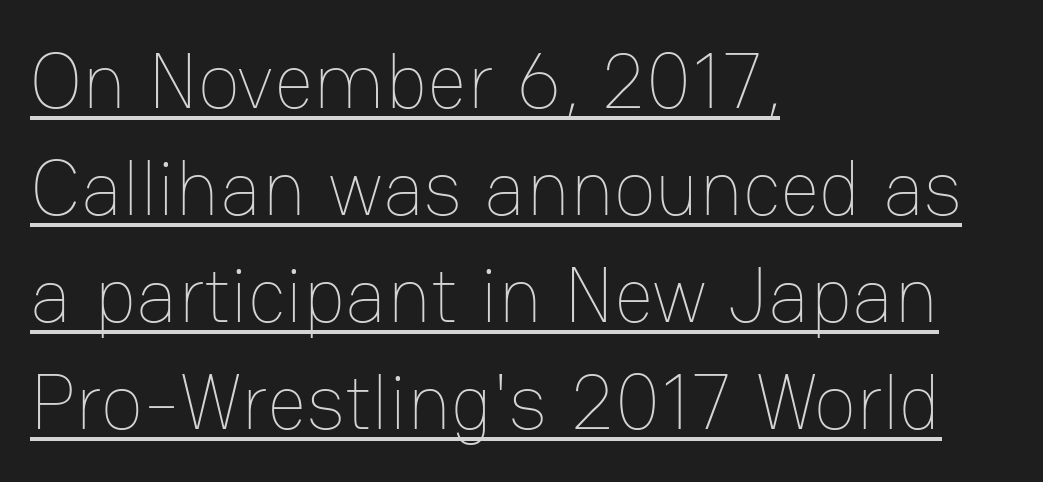
Q: Is the text bold? A: No.
Q: Is the text italic (slanted)? A: No, it is upright.
Q: Is the text underlined? A: Yes.
Q: How is the paragraph aligned? A: Left-aligned.
Q: Is the spacing between letters normal or unusually wide? A: Normal.
Q: Is the spacing between lines tight, normal or loose? A: Normal.
Q: Width (condensed, normal, or wide)? A: Normal.
Q: Stroke contrast? A: Low.
Q: x-height? A: Medium.
Q: Monospaced? A: No.
